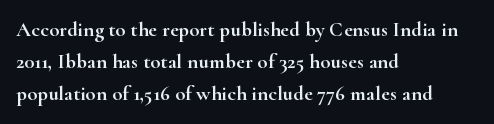
Q: Is the text italic (slanted)? A: No, it is upright.
Q: Is the text underlined? A: No.
Q: How is the paragraph aligned? A: Left-aligned.
Q: Is the spacing between letters normal or unusually wide? A: Normal.
Q: Is the spacing between lines tight, normal or loose? A: Normal.
